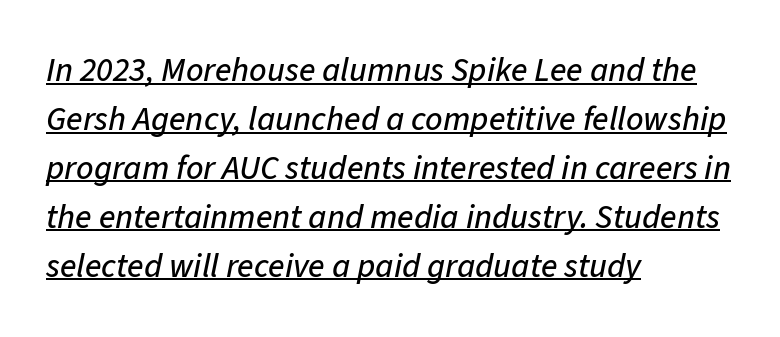
Q: Is the text italic (slanted)? A: Yes, it leans right by about 11 degrees.
Q: Is the text underlined? A: Yes.
Q: How is the paragraph aligned? A: Left-aligned.
Q: Is the spacing between letters normal or unusually wide? A: Normal.
Q: Is the spacing between lines tight, normal or loose? A: Normal.
Q: Width (condensed, normal, or wide)? A: Normal.
Q: Stroke contrast? A: Low.
Q: x-height? A: Medium.
Q: Monospaced? A: No.
